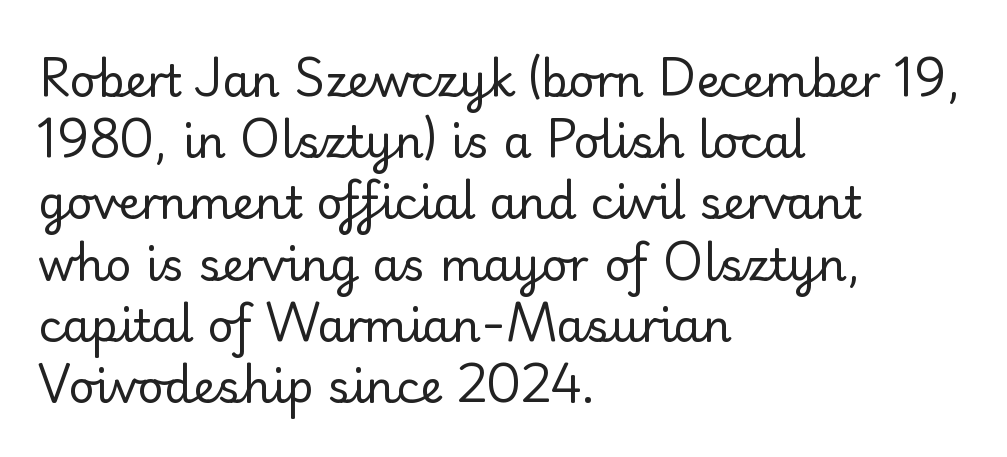
The image shows 45 px regular-weight serif type, upright; set left-aligned, normal line spacing (1.36x), normal letter spacing, not underlined; low stroke contrast and a small x-height.
